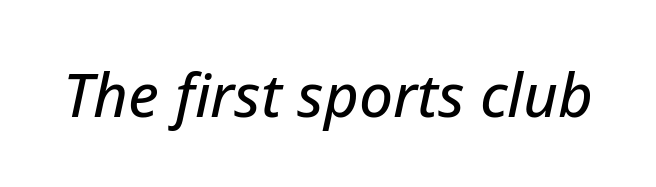
{"italic": "yes", "lean": "right", "slant_degrees": 12, "width": "normal", "stroke_contrast": "low", "x_height": "medium", "monospaced": "no", "underline": "no", "letter_spacing": "normal", "letter_spacing_em": 0.0, "glyph_px": 60}
